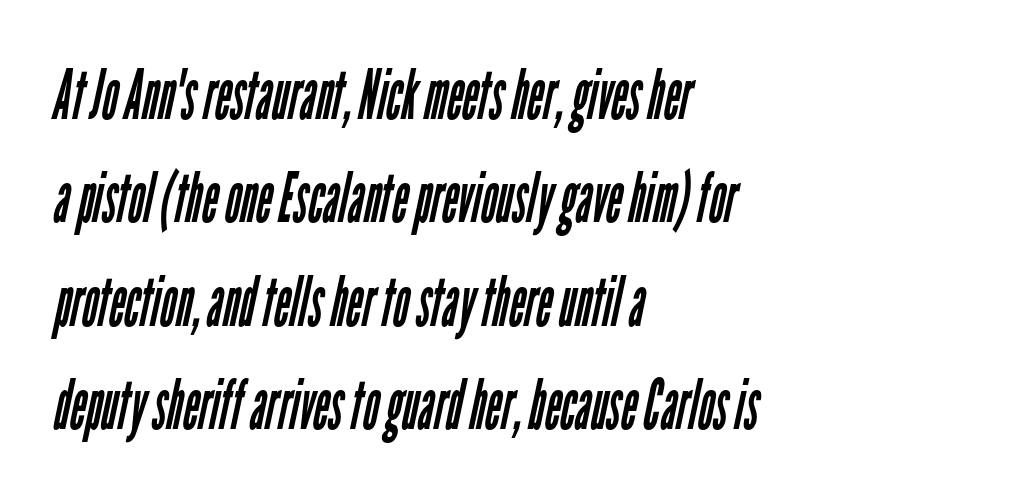
Does extra space separate the letters? No, they use regular spacing. Layout note: lines flush left. The rendering uses natural spacing where letterforms have individual widths. The line-height multiplier appears to be the usual default.
